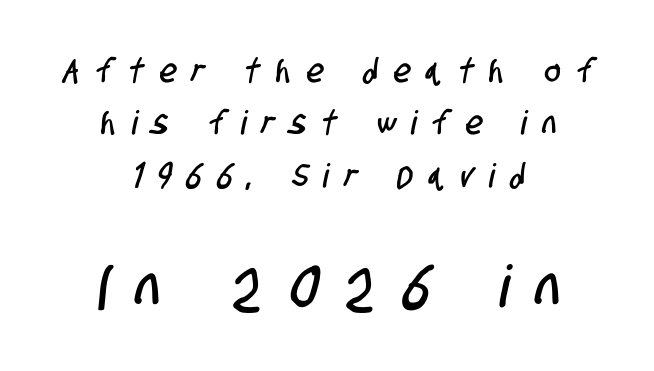
This sample is center-justified, so both line endings float freely. Are there feet on the stems? There aren't — it's a sans. These lines are rendered in a variable-pitch font. The area under the type is left untouched. Regular leading.
